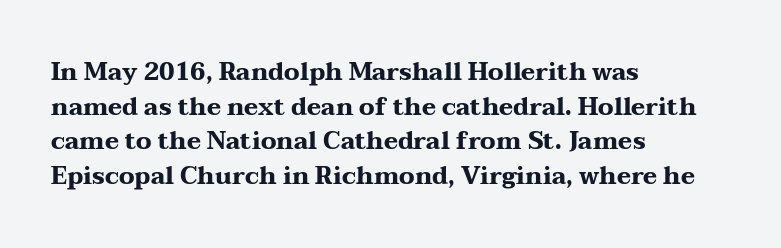
Rule under the text: the space is simply empty. Nothing unusual about the tracking: characters are spaced as the font intends. Leading: standard. This sample uses an upright cut, with every glyph sitting square on the baseline. Set as a true bold cut, around the 700 mark. Line beginnings align vertically; line endings do not.
